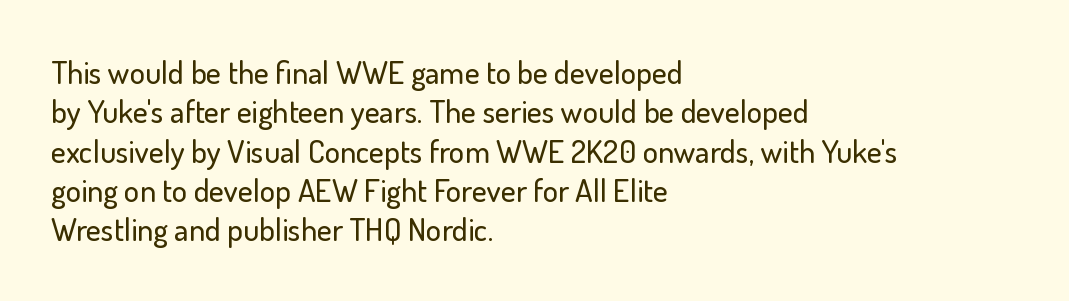
The image shows 32 px sans-serif type, upright; set left-aligned, line spacing 1.23x, normal letter spacing, not underlined; low stroke contrast and a small x-height.
